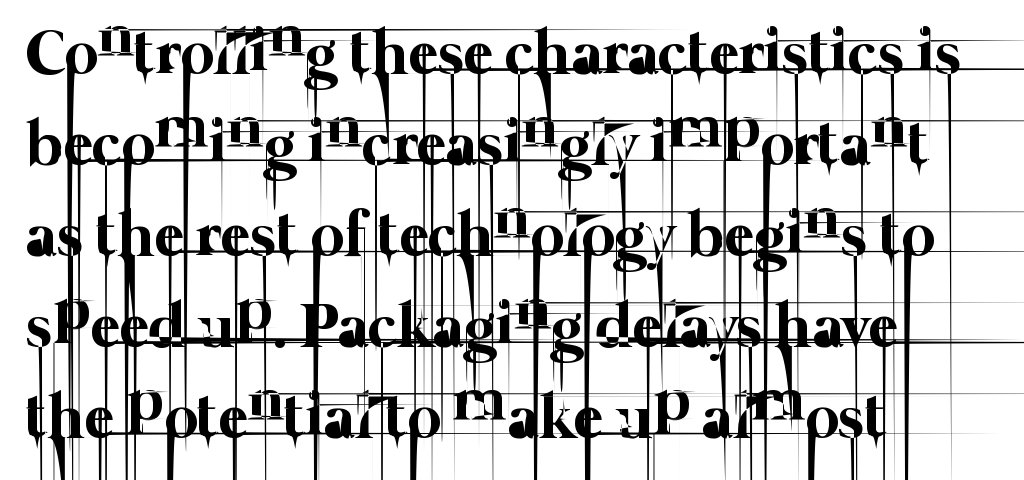
Glance below the letters and you will spot only blank space. Spacing verdict: proportional, widths tailored to each character. The letters look calm and open, with moderate or lighter stems. In terms of leading, this rendering sits right in the middle. Alignment: flush left. What stands out about the letter spacing? Nothing — it is the standard amount.
